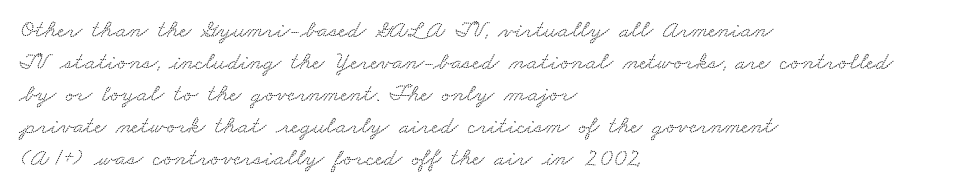
The image shows 25 px text type; set left-aligned, normal line spacing (1.28x), normal letter spacing, not underlined.
